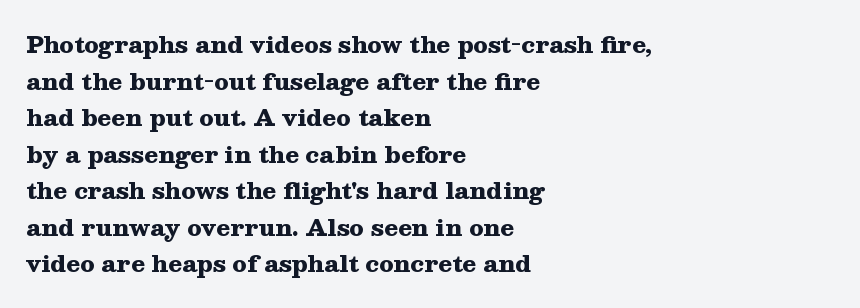
{"italic": "no", "bold": "yes", "underline": "no", "align": "left", "line_spacing": "normal", "line_spacing_ratio": 1.59, "letter_spacing": "normal", "letter_spacing_em": 0.0, "glyph_px": 23}
